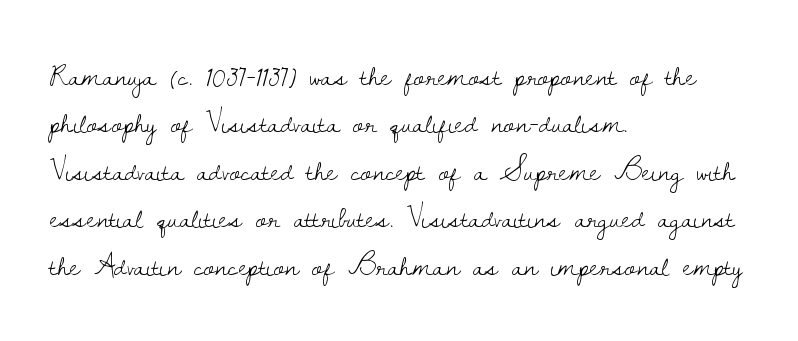
Observe the ordinary spacing: letters are neighbours, not strangers. The characters are drawn with everyday or finer stroke widths. The line-height multiplier appears to be the usual default. Just letters on the line, the space beneath them empty.
